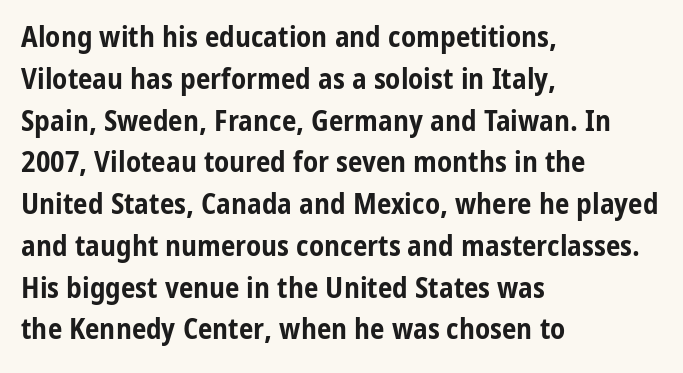
Q: Is the text bold? A: Yes.
Q: Is the text italic (slanted)? A: No, it is upright.
Q: Is the typeface a serif or a sans-serif typeface? A: Sans-serif.
Q: Is the text underlined? A: No.
Q: How is the paragraph aligned? A: Left-aligned.
Q: Is the spacing between letters normal or unusually wide? A: Normal.
Q: Is the spacing between lines tight, normal or loose? A: Normal.
Q: Width (condensed, normal, or wide)? A: Condensed.
Q: Stroke contrast? A: Low.
Q: x-height? A: Medium.
Q: Monospaced? A: No.
